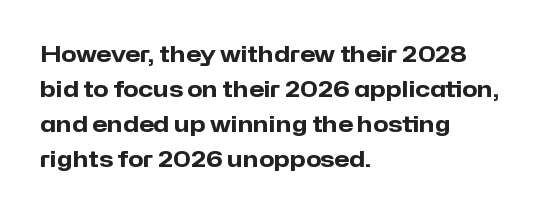
{"italic": "no", "bold": "yes", "underline": "no", "align": "left", "line_spacing": "normal", "line_spacing_ratio": 1.59, "letter_spacing": "normal", "letter_spacing_em": 0.0, "glyph_px": 22}
